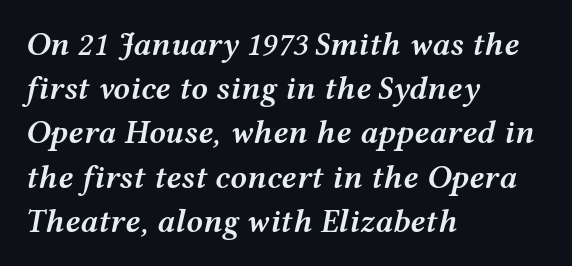
The image shows 33 px semibold, wide type, italic (leaning right); set left-aligned, normal line spacing (1.34x), normal letter spacing, not underlined; medium stroke contrast and a medium x-height.
